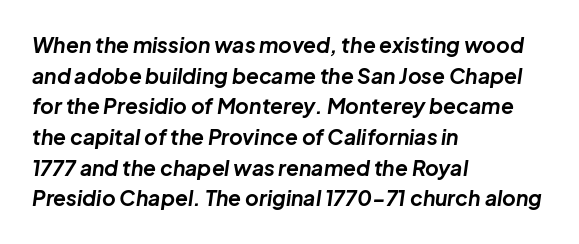
Q: Is the text bold? A: Yes.
Q: Is the text italic (slanted)? A: Yes, it leans right by about 8 degrees.
Q: Is the text underlined? A: No.
Q: How is the paragraph aligned? A: Left-aligned.
Q: Is the spacing between letters normal or unusually wide? A: Normal.
Q: Is the spacing between lines tight, normal or loose? A: Normal.
